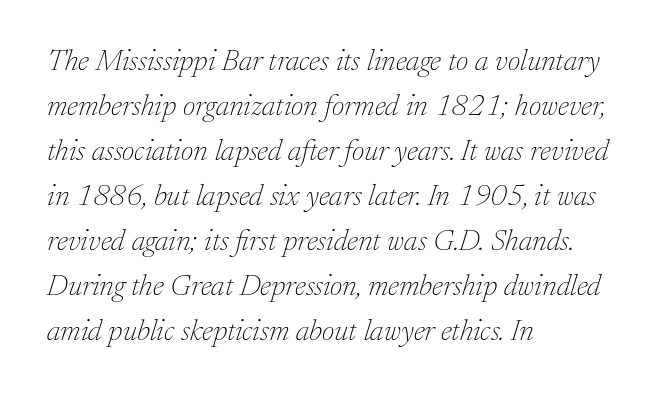
The image shows 30 px thin serif type, italic (leaning right); set left-aligned, normal line spacing (1.5x), normal letter spacing, not underlined; low stroke contrast and a medium x-height.
